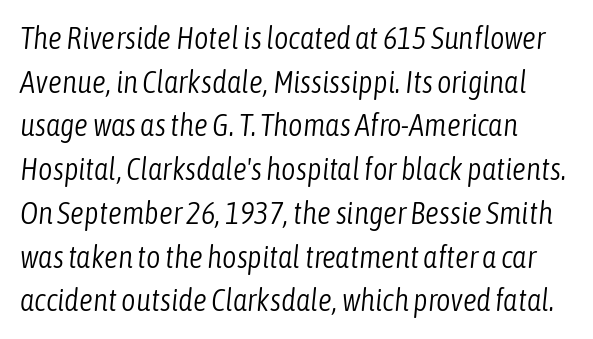
Q: Is the text bold? A: No.
Q: Is the text italic (slanted)? A: Yes, it leans right by about 6 degrees.
Q: Is the text underlined? A: No.
Q: Is the spacing between letters normal or unusually wide? A: Normal.
Q: Is the spacing between lines tight, normal or loose? A: Normal.
Q: Width (condensed, normal, or wide)? A: Condensed.
Q: Stroke contrast? A: Low.
Q: x-height? A: Medium.
Q: Monospaced? A: No.
